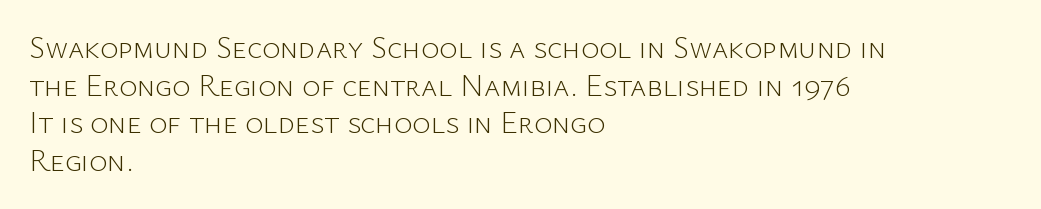
Character widths vary here, with narrow letters taking less room than wide ones. Grotesque or geometric, the face here clearly has no serifs. The strokes carry an ordinary text weight at most. Layout note: lines flush left. The glyphs are unaccompanied by any horizontal stroke below them.
